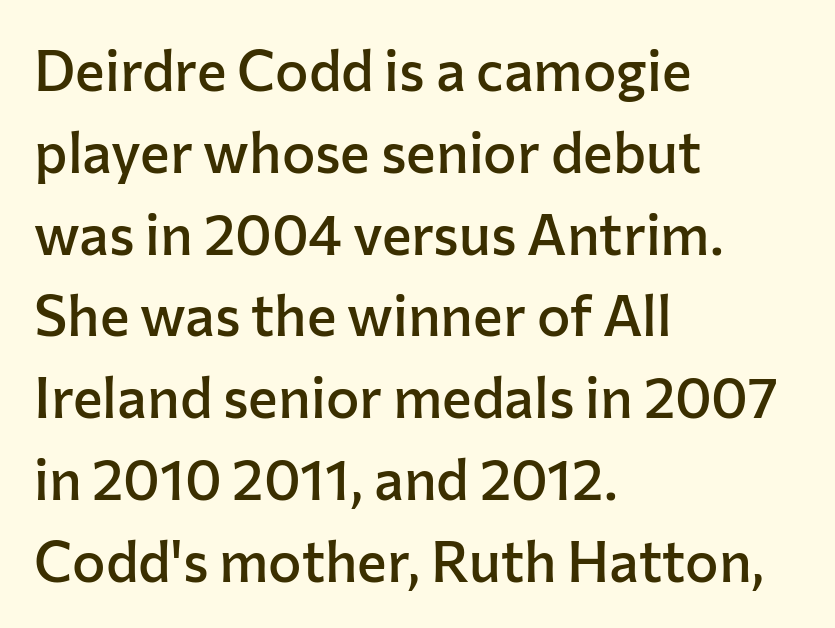
The image shows 56 px semibold sans-serif type, upright; set left-aligned, normal line spacing (1.46x), normal letter spacing, not underlined; low stroke contrast and a medium x-height.
